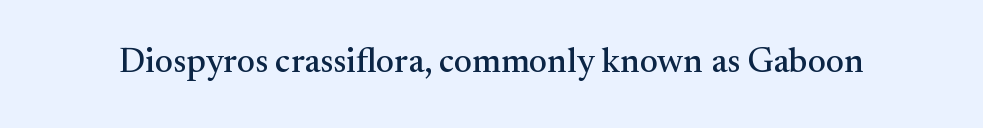
Q: Is the text italic (slanted)? A: No, it is upright.
Q: Is the typeface a serif or a sans-serif typeface? A: Serif.
Q: Is the text underlined? A: No.
Q: Is the spacing between letters normal or unusually wide? A: Normal.
Q: Width (condensed, normal, or wide)? A: Normal.
Q: Stroke contrast? A: Medium.
Q: x-height? A: Small.
Q: Monospaced? A: No.
